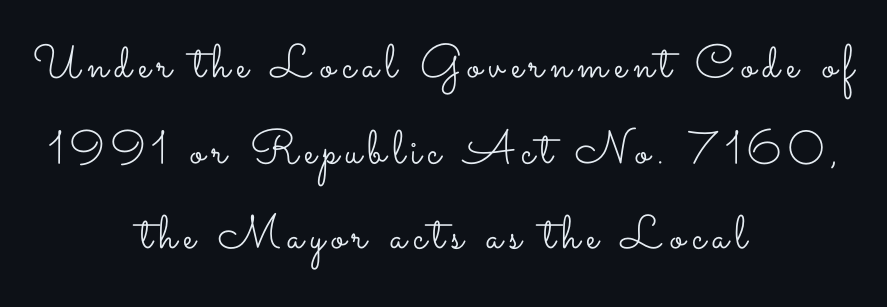
{"bold": "no", "weight": "light", "width": "wide", "stroke_contrast": "low", "x_height": "small", "monospaced": "no", "underline": "no", "align": "center", "line_spacing_ratio": 1.82, "glyph_px": 47}
